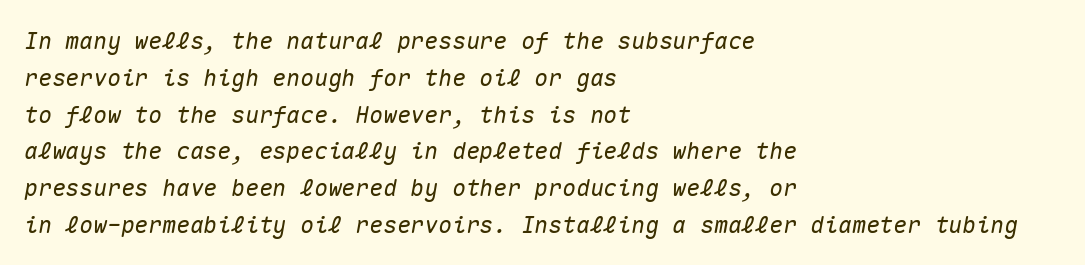
Italic: yes, the glyphs are oblique. These lines stack with their left ends in a neat column. Regarding leading, the lines here are spaced in the standard way. The line texture is even and compact thanks to regular tracking.
